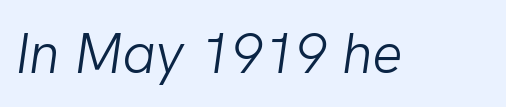
The space directly below the letters is spotless. Is this a fixed-width face? No — the glyphs have proportional, varying widths. Look at the bottom of the vertical strokes: they stop flat, with no serifs. The passage shown is not bold in any degree. These lines keep a tight, regular rhythm from letter to letter.
